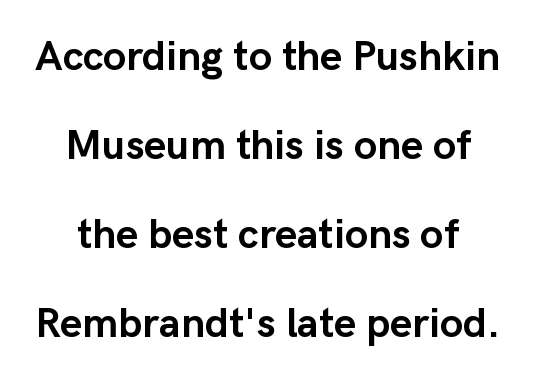
The image shows 42 px semibold sans-serif type, upright; set loose line spacing (2.12x), normal letter spacing, not underlined; low stroke contrast and a medium x-height.
